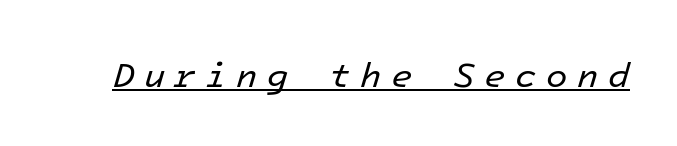
What decoration does the sample have? An underline. Emphasis-style slanted type is in use. What stands out about the letter spacing? Its width — letters are far apart. Ink coverage per letter is moderate at most. Spacing verdict: monospaced, one width for all characters.
